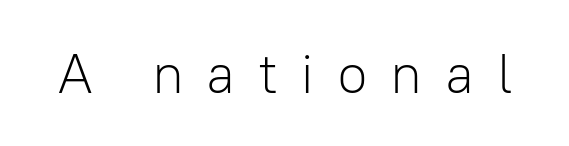
{"serif": "no", "italic": "no", "bold": "no", "weight": "light", "width": "normal", "stroke_contrast": "low", "x_height": "medium", "monospaced": "no", "underline": "no", "letter_spacing": "wide", "letter_spacing_em": 0.4, "glyph_px": 56}
